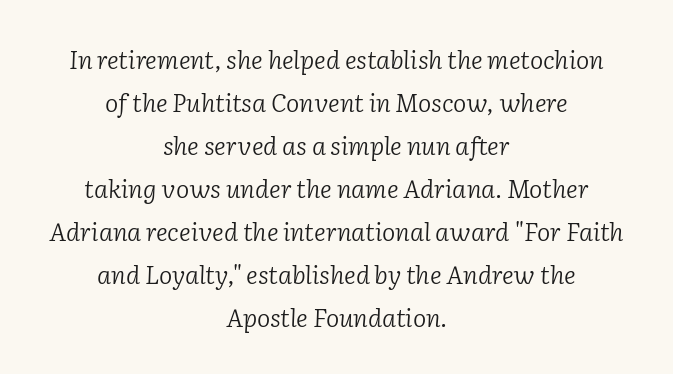
{"italic": "yes", "lean": "right", "slant_degrees": 2, "bold": "no", "underline": "no", "align": "center", "line_spacing_ratio": 1.72, "letter_spacing": "normal", "letter_spacing_em": 0.0, "glyph_px": 25}
